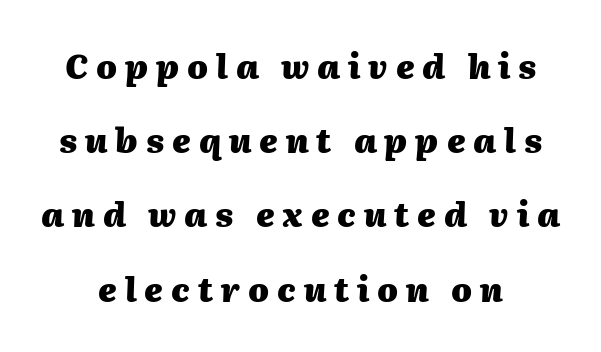
Q: Is the text bold? A: Yes.
Q: Is the text italic (slanted)? A: Yes, it leans right by about 2 degrees.
Q: Is the text underlined? A: No.
Q: Is the spacing between letters normal or unusually wide? A: Unusually wide.
Q: Is the spacing between lines tight, normal or loose? A: Loose.
Q: Width (condensed, normal, or wide)? A: Normal.
Q: Stroke contrast? A: Medium.
Q: x-height? A: Medium.
Q: Monospaced? A: No.
